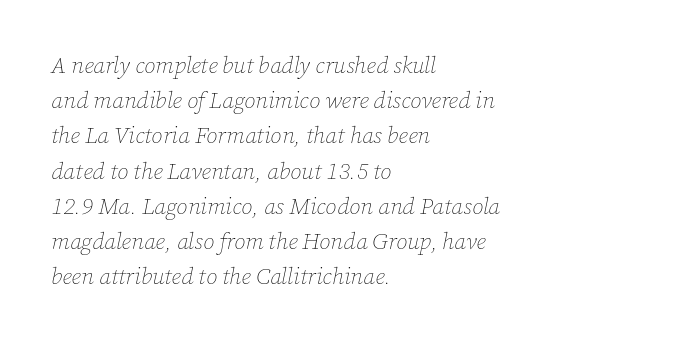
{"italic": "yes", "lean": "right", "slant_degrees": 12, "bold": "no", "underline": "no", "align": "left", "line_spacing": "normal", "line_spacing_ratio": 1.53, "letter_spacing": "normal", "letter_spacing_em": 0.0, "glyph_px": 23}
